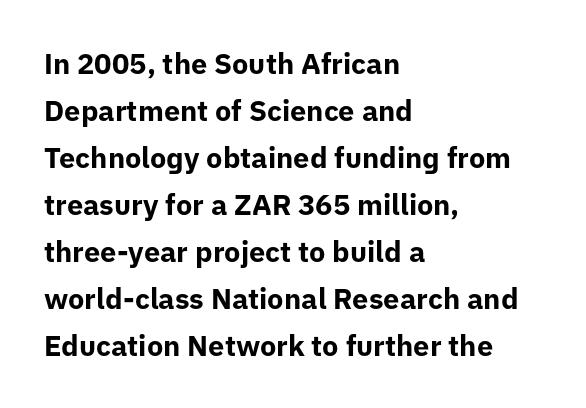
The image shows 29 px bold sans-serif type, upright; set left-aligned, normal line spacing (1.62x), normal letter spacing, not underlined; low stroke contrast and a medium x-height.
